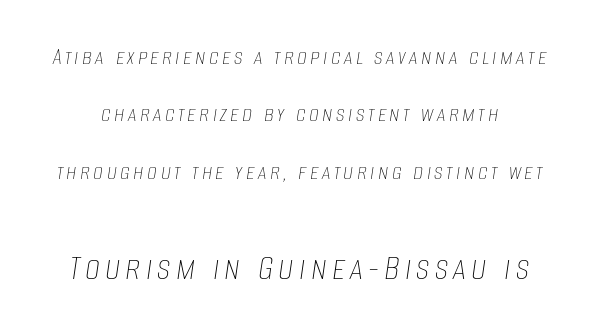
The image shows 38 px thin, condensed type, italic (leaning right); set loose line spacing (2.3x), not underlined; the second (bottom) block is 1.52x larger; low stroke contrast and a large x-height.
